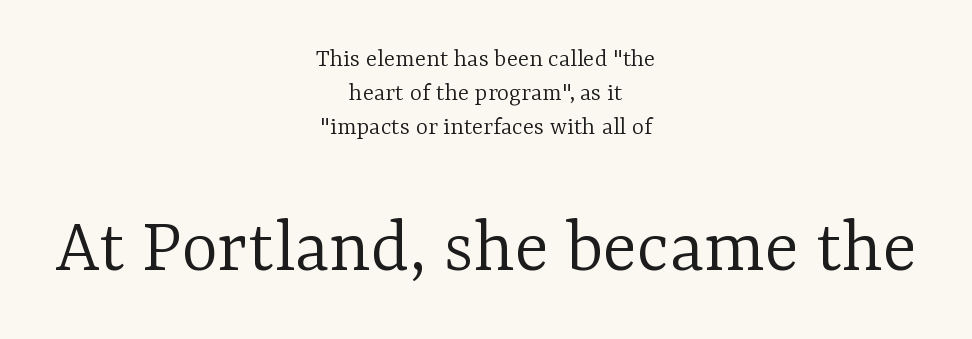
{"serif": "yes", "italic": "no", "bold": "no", "weight": "light", "width": "normal", "stroke_contrast": "low", "x_height": "medium", "monospaced": "no", "underline": "no", "align": "center", "line_spacing": "normal", "line_spacing_ratio": 1.3, "letter_spacing": "normal", "letter_spacing_em": 0.0, "larger_block": "second", "size_ratio": 3.04, "glyph_px": 79}
